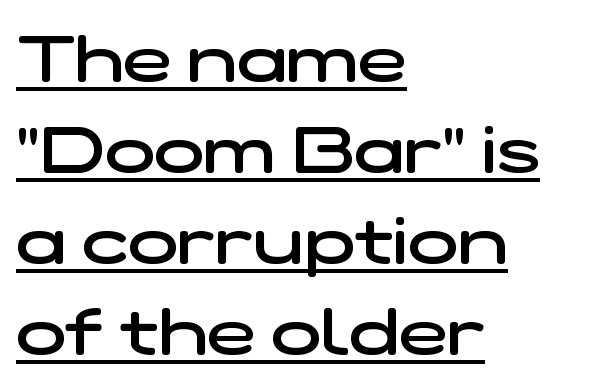
{"serif": "no", "bold": "semi", "weight": "semibold", "width": "wide", "stroke_contrast": "low", "x_height": "medium", "monospaced": "no", "underline": "yes", "align": "left", "line_spacing": "normal", "line_spacing_ratio": 1.38, "letter_spacing": "normal", "letter_spacing_em": 0.0, "glyph_px": 66}
